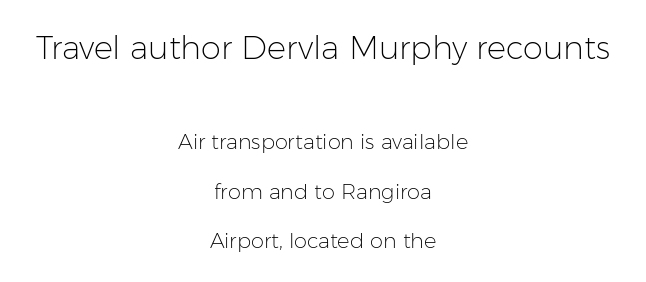
{"serif": "no", "italic": "no", "bold": "no", "weight": "light", "width": "normal", "stroke_contrast": "low", "x_height": "medium", "monospaced": "no", "underline": "no", "align": "center", "line_spacing": "loose", "line_spacing_ratio": 2.34, "letter_spacing": "normal", "letter_spacing_em": 0.0, "larger_block": "first", "size_ratio": 1.52, "glyph_px": 32}
